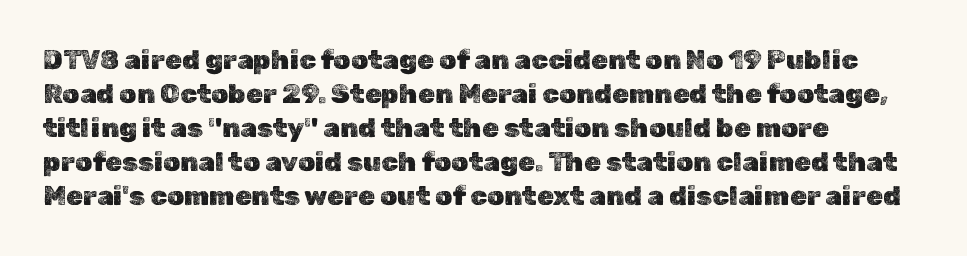
Q: Is the text italic (slanted)? A: No, it is upright.
Q: Is the text underlined? A: No.
Q: How is the paragraph aligned? A: Left-aligned.
Q: Is the spacing between letters normal or unusually wide? A: Normal.
Q: Is the spacing between lines tight, normal or loose? A: Normal.
